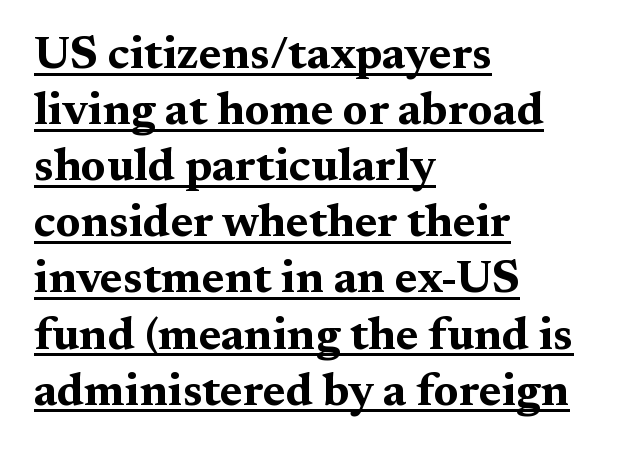
The image shows 46 px bold, wide serif type, upright; set left-aligned, line spacing 1.22x, normal letter spacing, underlined; medium stroke contrast and a medium x-height.
